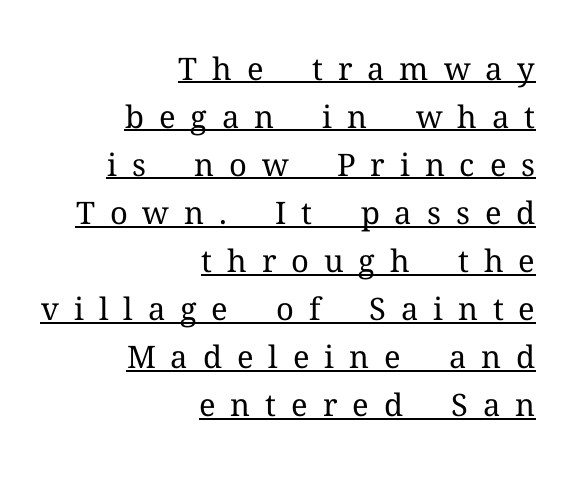
The image shows 31 px regular-weight serif type, upright; set right-aligned, normal line spacing (1.55x), unusually wide letter spacing (+0.48 em), underlined; medium stroke contrast and a medium x-height.
